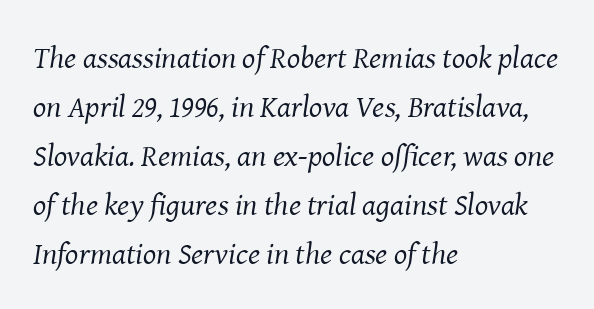
{"serif": "yes", "italic": "yes", "lean": "right", "slant_degrees": 8, "bold": "no", "weight": "regular", "width": "normal", "stroke_contrast": "medium", "x_height": "medium", "monospaced": "no", "underline": "no", "align": "left", "line_spacing": "normal", "line_spacing_ratio": 1.58, "letter_spacing": "normal", "letter_spacing_em": 0.0, "glyph_px": 31}
